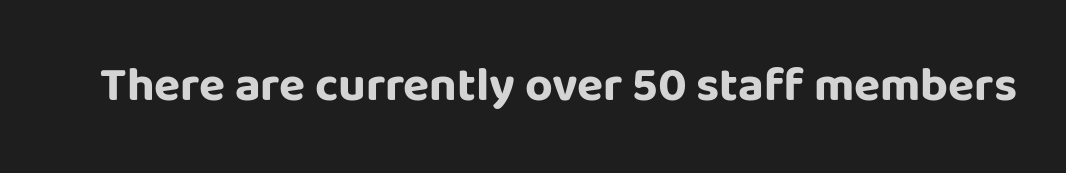
Heft: maximum for text — a bold. These lines were composed using upright roman letters. Do the characters align in a grid? No, the font is proportional. Compared with typical body copy, the letter spacing here is the same.
